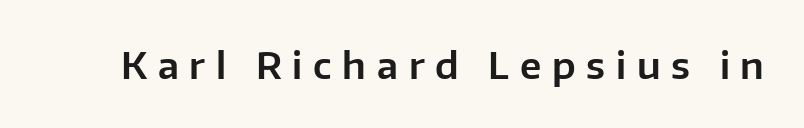
The image shows 37 px sans-serif type, upright; set unusually wide letter spacing (+0.29 em), not underlined; low stroke contrast and a medium x-height.
